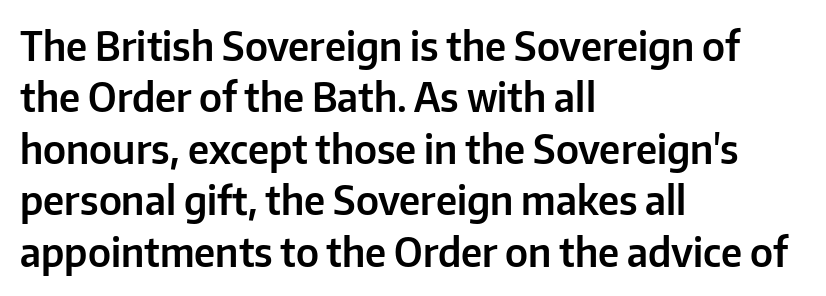
{"serif": "no", "italic": "no", "width": "normal", "stroke_contrast": "low", "x_height": "medium", "monospaced": "no", "underline": "no", "align": "left", "line_spacing": "normal", "line_spacing_ratio": 1.32, "letter_spacing": "normal", "letter_spacing_em": 0.0, "glyph_px": 39}
